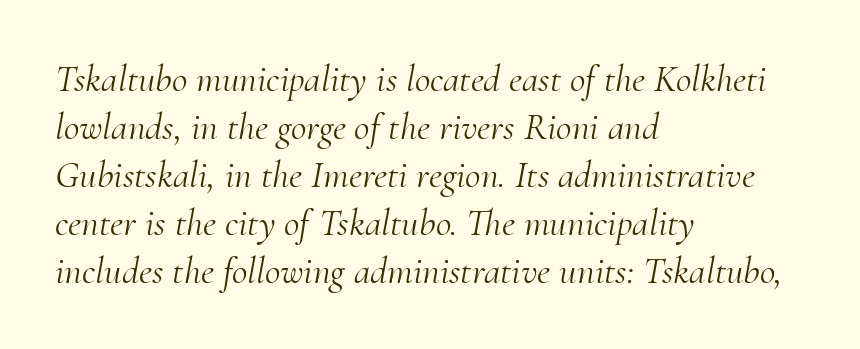
{"serif": "yes", "italic": "yes", "lean": "right", "slant_degrees": 10, "bold": "no", "weight": "light", "width": "normal", "stroke_contrast": "medium", "x_height": "small", "monospaced": "no", "underline": "no", "align": "left", "line_spacing": "normal", "line_spacing_ratio": 1.26, "letter_spacing": "normal", "letter_spacing_em": 0.0, "glyph_px": 38}
